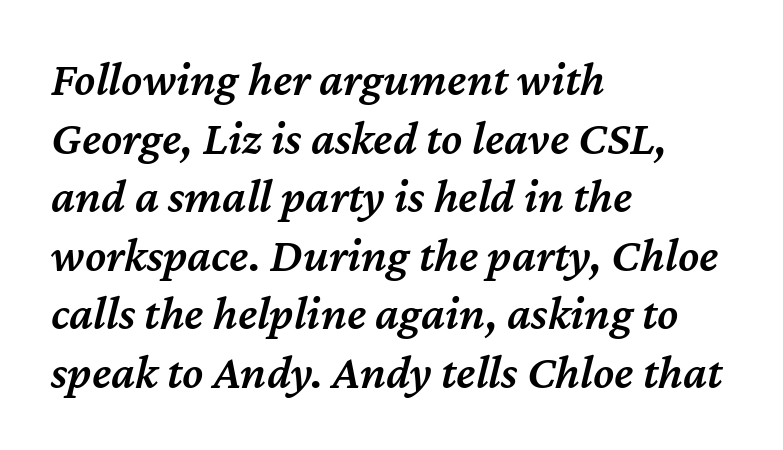
{"italic": "yes", "lean": "right", "slant_degrees": 12, "bold": "semi", "weight": "semibold", "width": "normal", "stroke_contrast": "medium", "x_height": "medium", "monospaced": "no", "underline": "no", "align": "left", "line_spacing_ratio": 1.22, "letter_spacing": "normal", "letter_spacing_em": 0.0, "glyph_px": 48}
